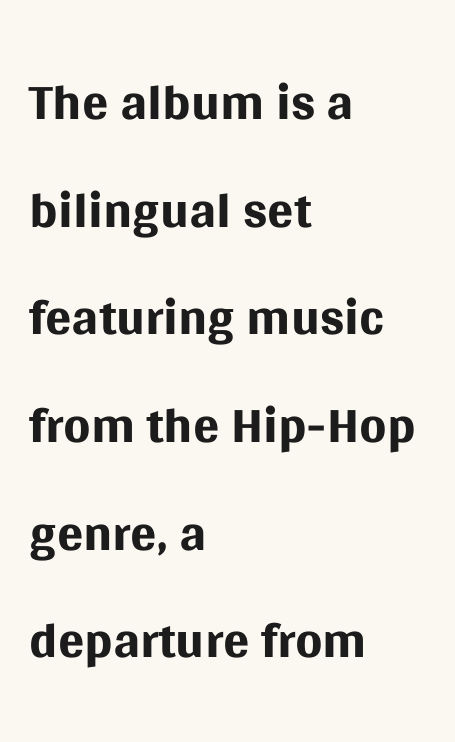
{"serif": "no", "italic": "no", "bold": "no", "weight": "regular", "width": "normal", "stroke_contrast": "medium", "x_height": "large", "monospaced": "no", "underline": "no", "align": "left", "line_spacing": "normal", "line_spacing_ratio": 1.38, "letter_spacing": "normal", "letter_spacing_em": 0.0, "glyph_px": 78}
